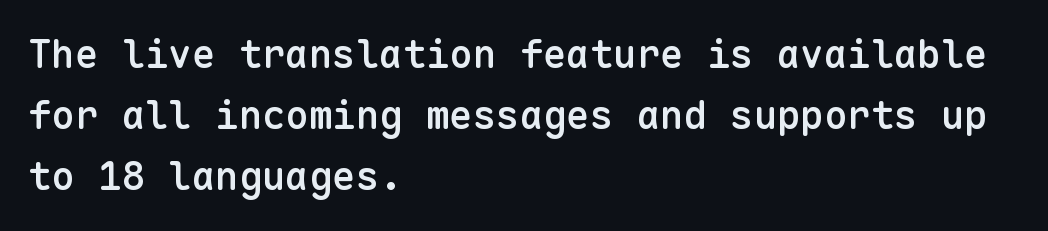
{"serif": "no", "italic": "no", "bold": "semi", "weight": "semibold", "width": "normal", "stroke_contrast": "low", "x_height": "medium", "monospaced": "yes", "underline": "no", "align": "left", "line_spacing": "normal", "line_spacing_ratio": 1.57, "letter_spacing": "normal", "letter_spacing_em": 0.0, "glyph_px": 39}
